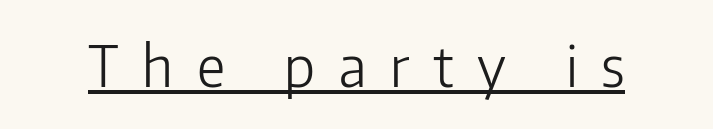
Q: Is the text bold? A: No.
Q: Is the text italic (slanted)? A: No, it is upright.
Q: Is the typeface a serif or a sans-serif typeface? A: Sans-serif.
Q: Is the text underlined? A: Yes.
Q: Is the spacing between letters normal or unusually wide? A: Unusually wide.
Q: Width (condensed, normal, or wide)? A: Normal.
Q: Stroke contrast? A: Low.
Q: x-height? A: Medium.
Q: Monospaced? A: No.
